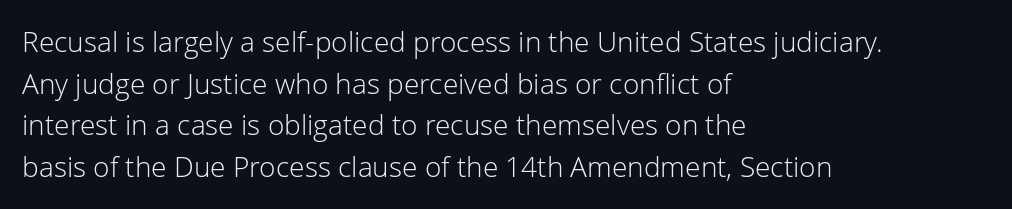
{"serif": "no", "italic": "no", "bold": "no", "weight": "light", "width": "normal", "stroke_contrast": "low", "x_height": "medium", "monospaced": "no", "underline": "no", "align": "left", "line_spacing": "normal", "line_spacing_ratio": 1.49, "letter_spacing": "normal", "letter_spacing_em": 0.0, "glyph_px": 28}
